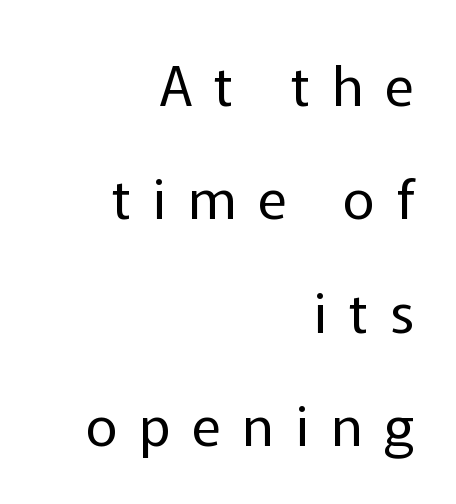
{"serif": "no", "italic": "no", "bold": "no", "weight": "regular", "width": "normal", "stroke_contrast": "low", "x_height": "medium", "monospaced": "no", "underline": "no", "align": "right", "line_spacing": "loose", "line_spacing_ratio": 2.06, "letter_spacing": "wide", "letter_spacing_em": 0.4, "glyph_px": 55}
